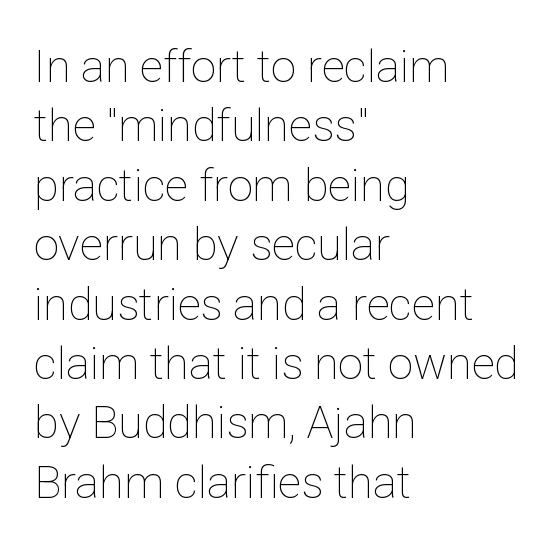
{"italic": "no", "bold": "no", "weight": "thin", "width": "normal", "stroke_contrast": "low", "x_height": "medium", "monospaced": "no", "underline": "no", "align": "left", "line_spacing": "normal", "line_spacing_ratio": 1.32, "letter_spacing": "normal", "letter_spacing_em": 0.0, "glyph_px": 45}
